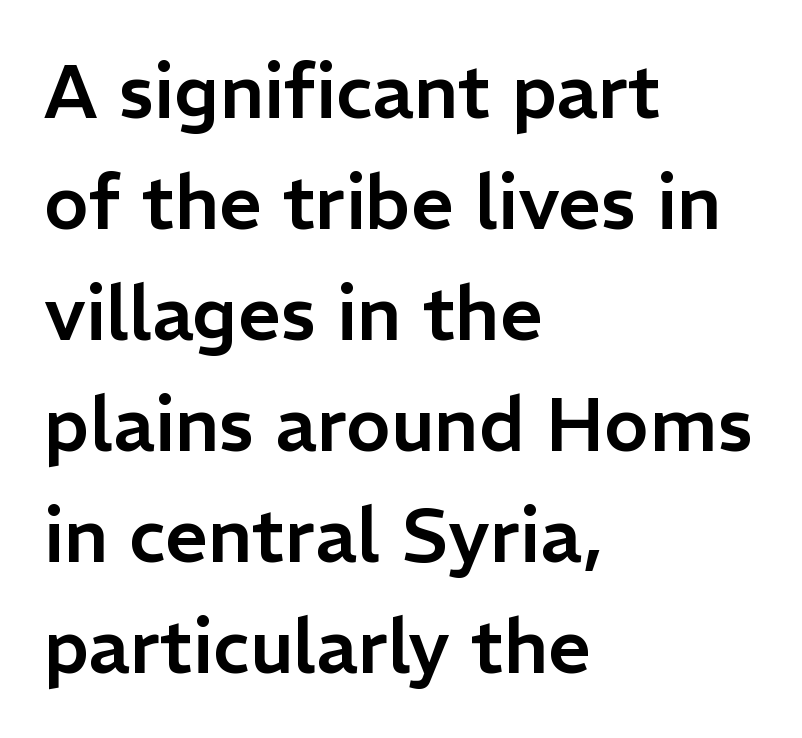
Q: Is the text italic (slanted)? A: No, it is upright.
Q: Is the typeface a serif or a sans-serif typeface? A: Sans-serif.
Q: Is the text underlined? A: No.
Q: How is the paragraph aligned? A: Left-aligned.
Q: Is the spacing between letters normal or unusually wide? A: Normal.
Q: Is the spacing between lines tight, normal or loose? A: Normal.
Q: Width (condensed, normal, or wide)? A: Normal.
Q: Stroke contrast? A: Low.
Q: x-height? A: Medium.
Q: Monospaced? A: No.
